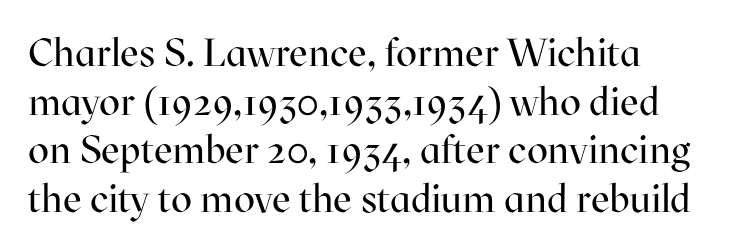
{"serif": "yes", "italic": "no", "bold": "no", "weight": "regular", "width": "normal", "stroke_contrast": "high", "x_height": "medium", "monospaced": "no", "underline": "no", "align": "left", "line_spacing": "normal", "line_spacing_ratio": 1.25, "letter_spacing": "normal", "letter_spacing_em": 0.0, "glyph_px": 39}
